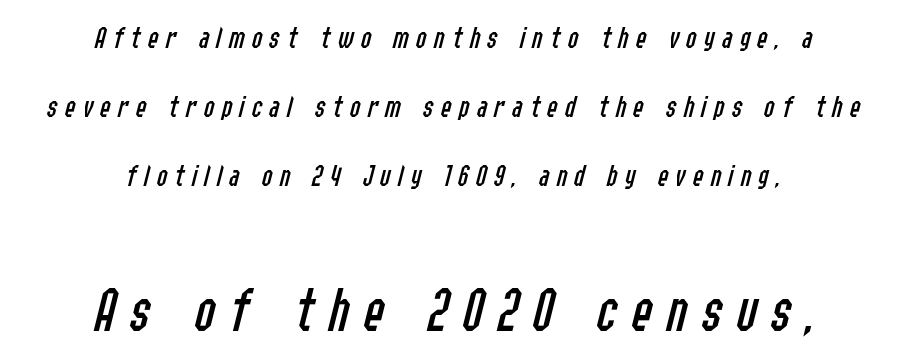
{"italic": "yes", "lean": "right", "slant_degrees": 14, "bold": "no", "weight": "regular", "width": "condensed", "stroke_contrast": "low", "x_height": "medium", "monospaced": "no", "underline": "no", "align": "center", "line_spacing": "loose", "line_spacing_ratio": 2.15, "letter_spacing": "wide", "letter_spacing_em": 0.22, "larger_block": "second", "size_ratio": 1.97, "glyph_px": 63}
